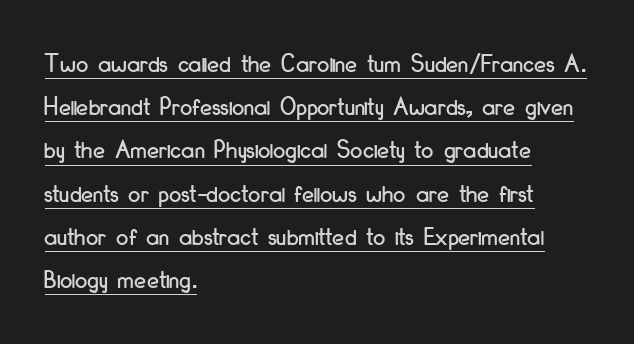
Interline gaps are of average width in this sample. Students, note that the glyphs here touch the page at normal intervals. Does the copy run flush right? No — it runs flush left. Posture: vertical. Descenders here cross a horizontal rule under the line.
